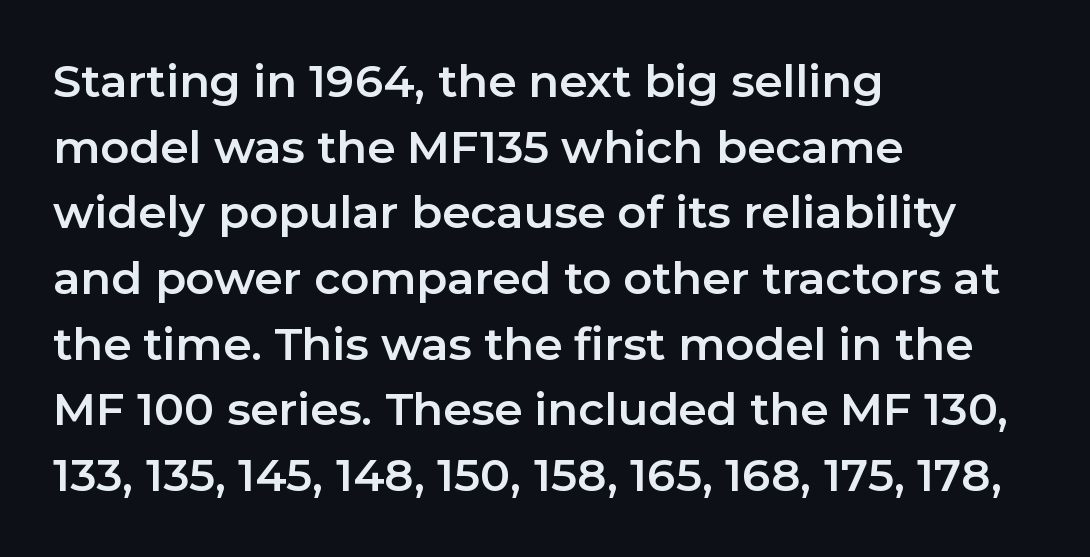
The image shows 45 px sans-serif type, upright; set left-aligned, normal line spacing (1.46x), normal letter spacing, not underlined; low stroke contrast and a medium x-height.
